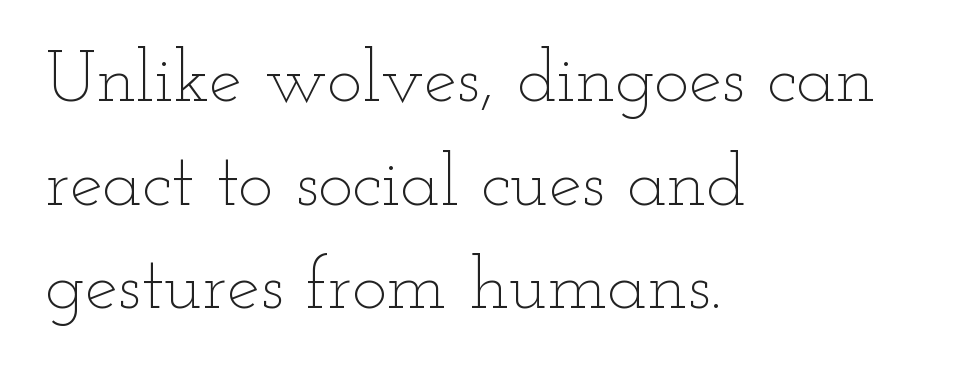
The image shows 74 px thin, wide type, upright; set left-aligned, normal line spacing (1.4x), normal letter spacing, not underlined; low stroke contrast and a small x-height.
